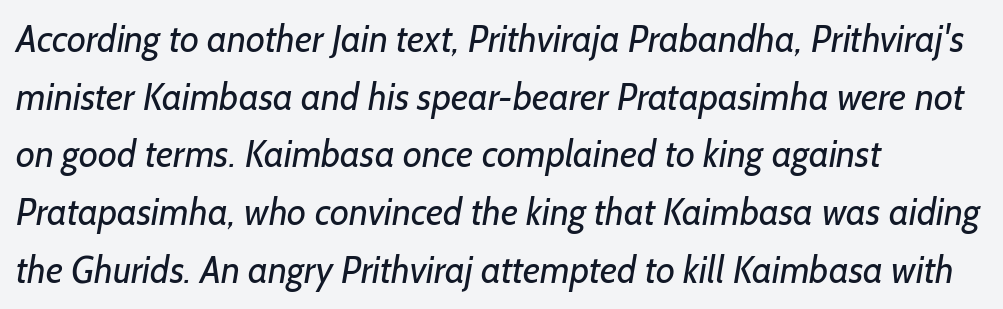
{"serif": "no", "bold": "no", "weight": "regular", "width": "normal", "stroke_contrast": "low", "x_height": "medium", "monospaced": "no", "underline": "no", "align": "left", "line_spacing": "normal", "line_spacing_ratio": 1.56, "letter_spacing": "normal", "letter_spacing_em": 0.0, "glyph_px": 37}
